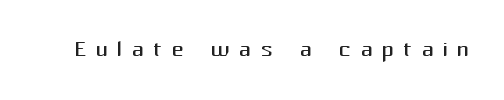
The image shows 31 px regular-weight sans-serif type, upright; set unusually wide letter spacing (+0.28 em), not underlined; medium stroke contrast and a medium x-height.
